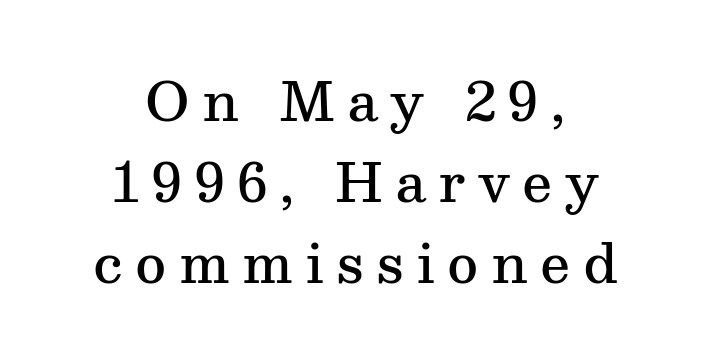
Q: Is the text bold? A: Semi-bold.
Q: Is the text italic (slanted)? A: No, it is upright.
Q: Is the typeface a serif or a sans-serif typeface? A: Serif.
Q: Is the text underlined? A: No.
Q: How is the paragraph aligned? A: Centered.
Q: Is the spacing between letters normal or unusually wide? A: Unusually wide.
Q: Is the spacing between lines tight, normal or loose? A: Normal.
Q: Width (condensed, normal, or wide)? A: Normal.
Q: Stroke contrast? A: Medium.
Q: x-height? A: Medium.
Q: Monospaced? A: No.
